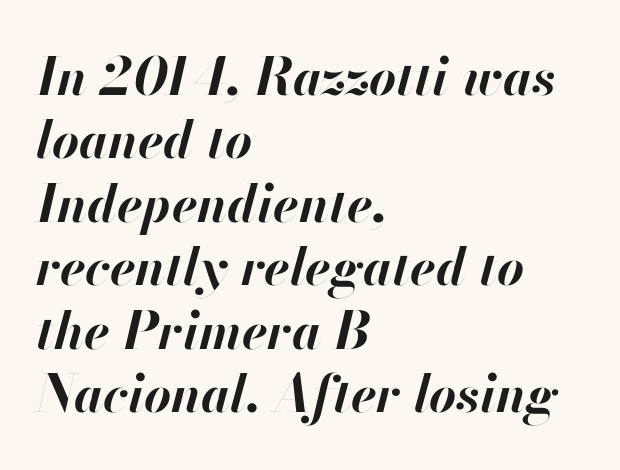
Short and long lines alike share a common starting point at left. Tall strokes in this sample are angled rather than plumb. Spacing verdict: proportional, widths tailored to each character. Each word holds together tightly as a unit, with standard inter-letter gaps.
